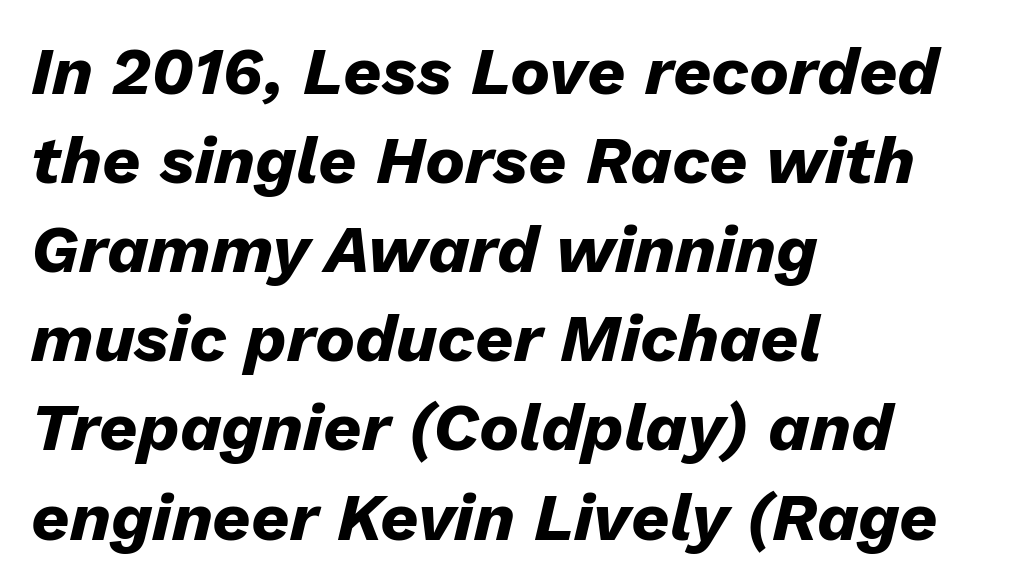
Q: Is the text bold? A: Yes.
Q: Is the text italic (slanted)? A: Yes, it leans right by about 13 degrees.
Q: Is the text underlined? A: No.
Q: How is the paragraph aligned? A: Left-aligned.
Q: Is the spacing between letters normal or unusually wide? A: Normal.
Q: Is the spacing between lines tight, normal or loose? A: Normal.
Q: Width (condensed, normal, or wide)? A: Normal.
Q: Stroke contrast? A: Low.
Q: x-height? A: Medium.
Q: Monospaced? A: No.
